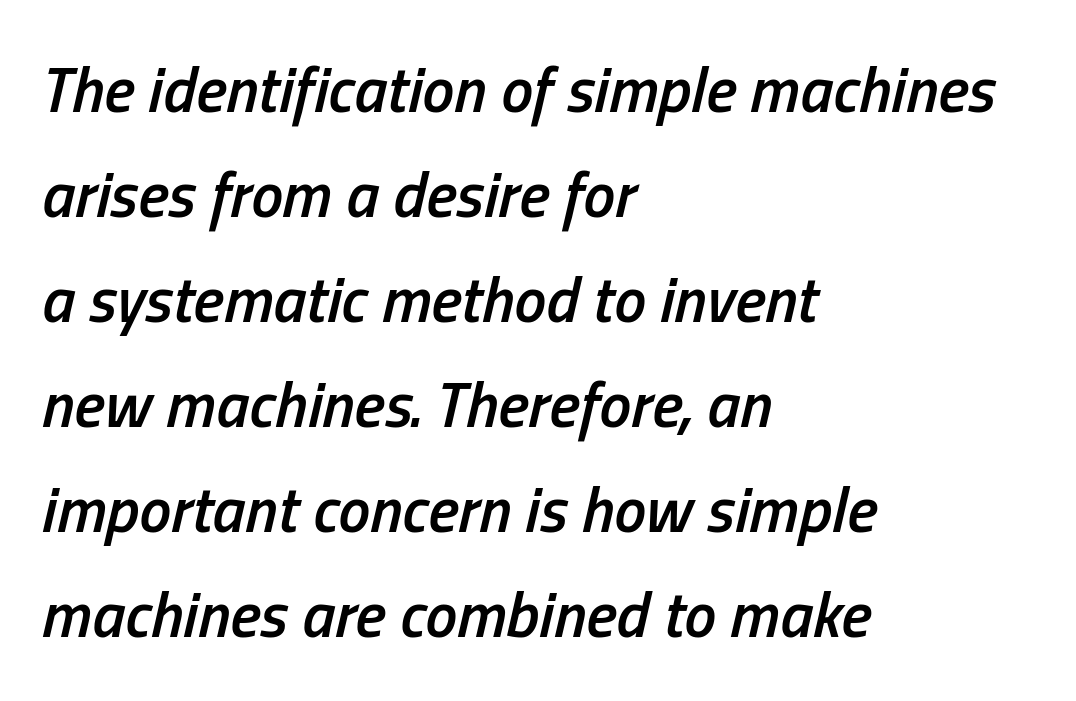
Q: Is the text bold? A: Semi-bold.
Q: Is the text italic (slanted)? A: Yes, it leans right by about 13 degrees.
Q: Is the text underlined? A: No.
Q: How is the paragraph aligned? A: Left-aligned.
Q: Is the spacing between letters normal or unusually wide? A: Normal.
Q: Is the spacing between lines tight, normal or loose? A: Normal.
Q: Width (condensed, normal, or wide)? A: Condensed.
Q: Stroke contrast? A: Low.
Q: x-height? A: Medium.
Q: Monospaced? A: No.
